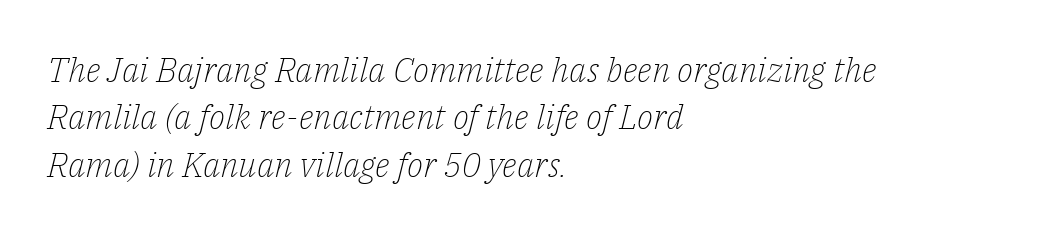
Q: Is the text bold? A: No.
Q: Is the text italic (slanted)? A: Yes, it leans right by about 14 degrees.
Q: Is the typeface a serif or a sans-serif typeface? A: Serif.
Q: Is the text underlined? A: No.
Q: How is the paragraph aligned? A: Left-aligned.
Q: Is the spacing between letters normal or unusually wide? A: Normal.
Q: Is the spacing between lines tight, normal or loose? A: Normal.
Q: Width (condensed, normal, or wide)? A: Normal.
Q: Stroke contrast? A: Low.
Q: x-height? A: Medium.
Q: Monospaced? A: No.
